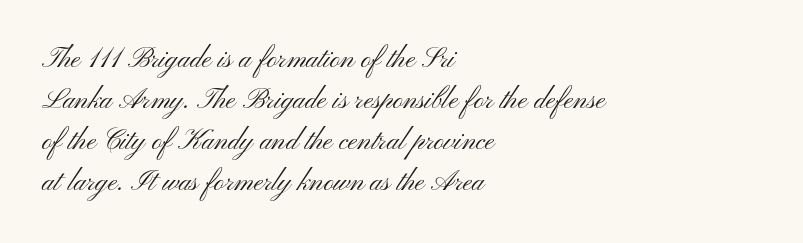
All the whitespace from short lines collects on the right. Each letter keeps its own natural width here, so spacing adapts to shape. The passage shown has conventional tracking throughout.
